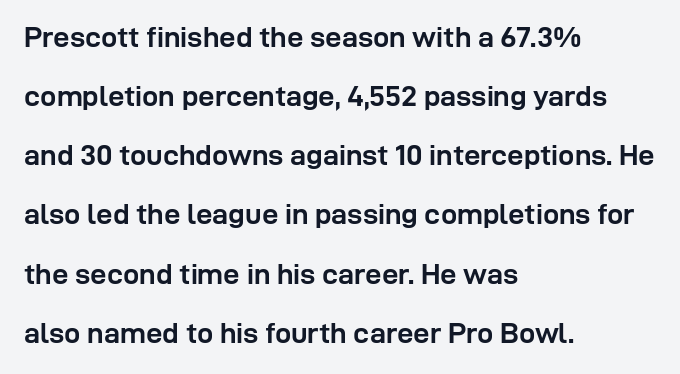
The image shows 29 px semibold sans-serif type, upright; set left-aligned, loose line spacing (2.04x), normal letter spacing, not underlined; low stroke contrast and a medium x-height.
